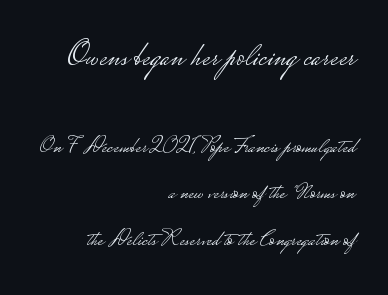
Type without underlining. Looks like regular typesetting: each glyph gets only the width it needs. Whoever set this chose breathing room over compactness in the vertical rhythm. The letters in the upper block stand taller than those in the block below. The rendering shows plain stroke endings on the letterforms — a sans-serif design.
